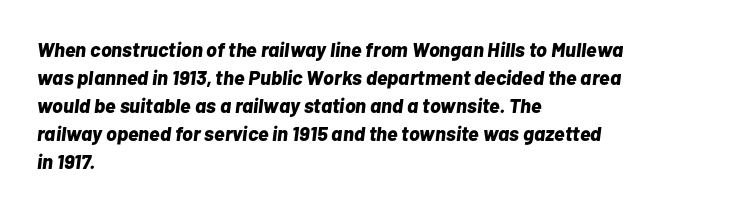
The image shows 20 px bold type, italic (leaning right); set left-aligned, normal line spacing (1.4x), normal letter spacing, not underlined.
